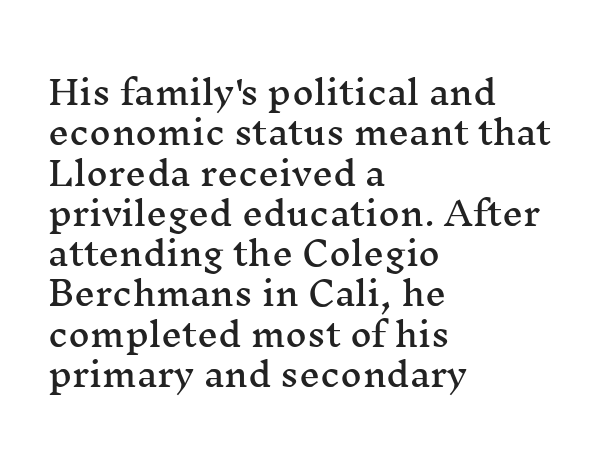
Caption: standard tracking, unaltered. Check where the strokes stop: tiny serifs finish them off. Decoration check: the copy has no underline. Proportional: the letters do not fall into vertical columns. Every character sits straight up, as roman type does. Reading down the block, your eye returns to a fixed left position each line.
